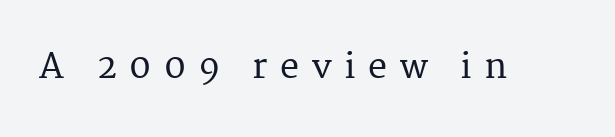
Q: Is the text italic (slanted)? A: No, it is upright.
Q: Is the typeface a serif or a sans-serif typeface? A: Serif.
Q: Is the text underlined? A: No.
Q: Is the spacing between letters normal or unusually wide? A: Unusually wide.
Q: Width (condensed, normal, or wide)? A: Normal.
Q: Stroke contrast? A: Medium.
Q: x-height? A: Medium.
Q: Monospaced? A: No.
